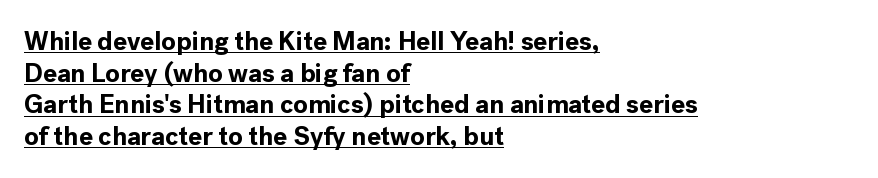
The image shows 26 px bold type, upright; set left-aligned, line spacing 1.22x, normal letter spacing, underlined.
